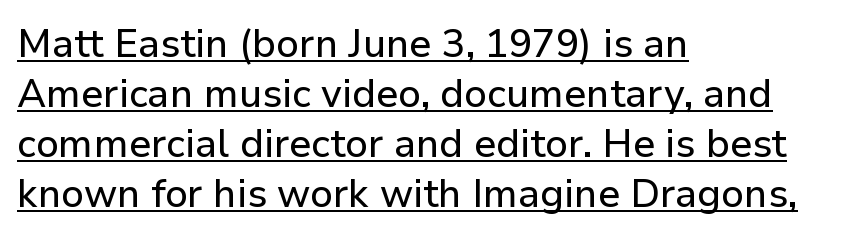
Descenders here cross a horizontal rule under the line. Do the letters lean? They stand straight. Summary of vertical rhythm: regular, with standard interline spacing. This rendering uses left alignment, leaving the right contour irregular.
